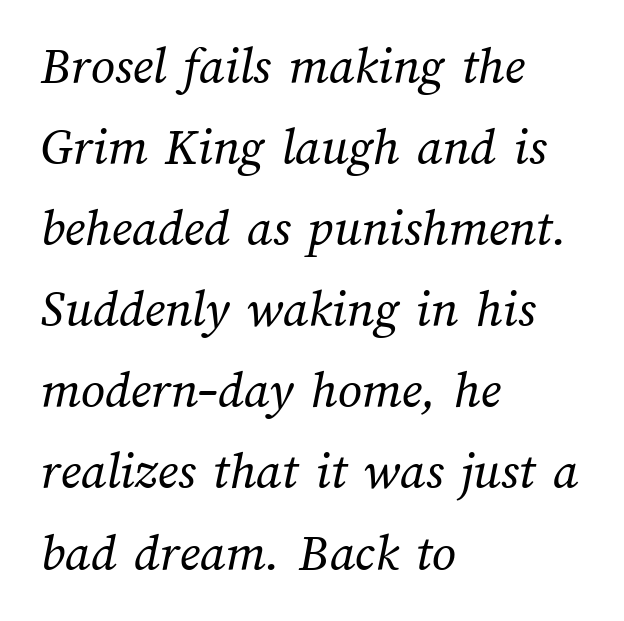
{"bold": "no", "weight": "regular", "width": "normal", "stroke_contrast": "medium", "x_height": "medium", "monospaced": "no", "underline": "no", "align": "left", "line_spacing": "normal", "line_spacing_ratio": 1.53, "letter_spacing": "normal", "letter_spacing_em": 0.0, "glyph_px": 53}
